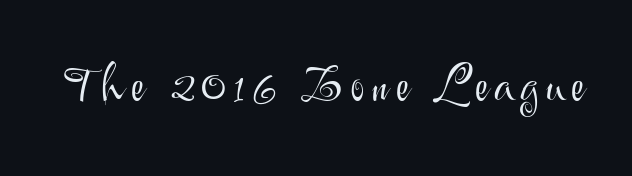
{"serif": "no", "bold": "no", "weight": "light", "width": "normal", "stroke_contrast": "medium", "x_height": "small", "monospaced": "no", "underline": "no", "glyph_px": 48}
